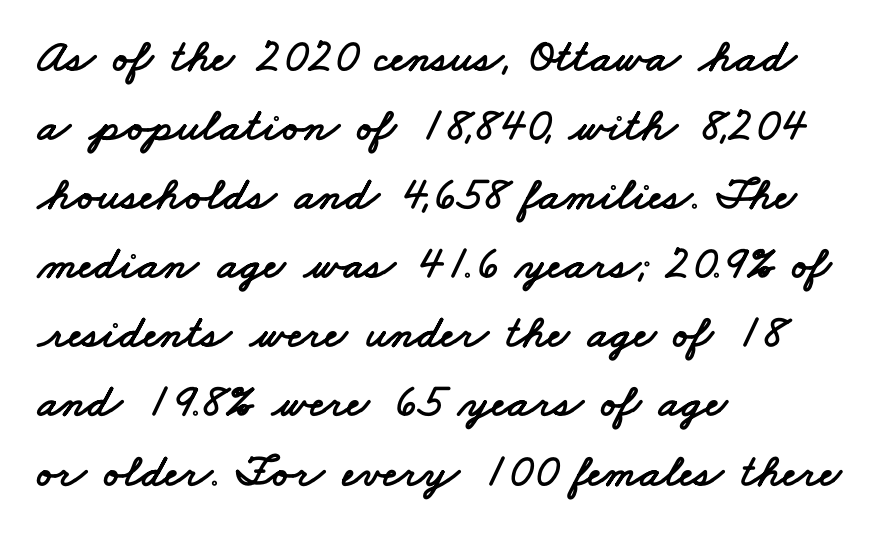
{"serif": "no", "width": "wide", "stroke_contrast": "low", "x_height": "small", "monospaced": "no", "underline": "no", "align": "left", "line_spacing": "normal", "line_spacing_ratio": 1.47, "letter_spacing": "normal", "letter_spacing_em": 0.0, "glyph_px": 47}
